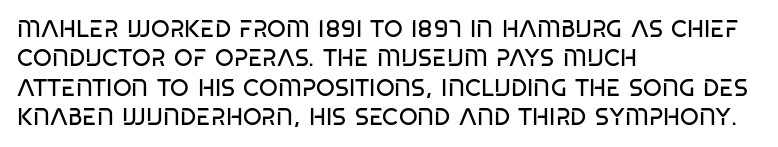
No extra tracking has been applied to these lines. The typesetting does not lean heavy: it is not bold. In CSS terms this would be text-align: left. Decoration check: the copy has no underline.
